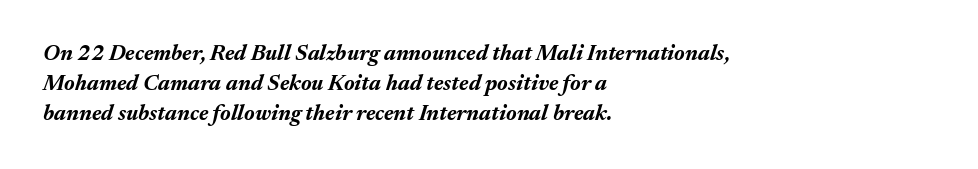
{"italic": "yes", "lean": "right", "slant_degrees": 17, "bold": "yes", "underline": "no", "align": "left", "line_spacing": "normal", "line_spacing_ratio": 1.36, "letter_spacing": "normal", "letter_spacing_em": 0.0, "glyph_px": 22}
